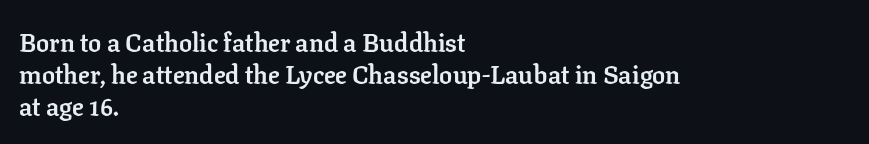
Q: Is the text bold? A: Yes.
Q: Is the text italic (slanted)? A: No, it is upright.
Q: Is the text underlined? A: No.
Q: How is the paragraph aligned? A: Left-aligned.
Q: Is the spacing between letters normal or unusually wide? A: Normal.
